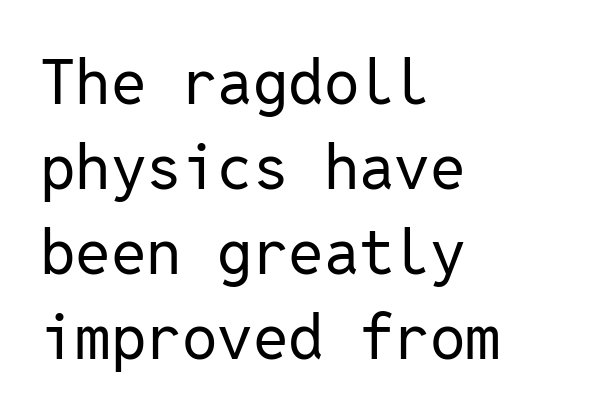
Q: Is the text bold? A: No.
Q: Is the text italic (slanted)? A: No, it is upright.
Q: Is the typeface a serif or a sans-serif typeface? A: Sans-serif.
Q: Is the text underlined? A: No.
Q: How is the paragraph aligned? A: Left-aligned.
Q: Is the spacing between letters normal or unusually wide? A: Normal.
Q: Is the spacing between lines tight, normal or loose? A: Normal.
Q: Width (condensed, normal, or wide)? A: Normal.
Q: Stroke contrast? A: Low.
Q: x-height? A: Medium.
Q: Monospaced? A: Yes.
